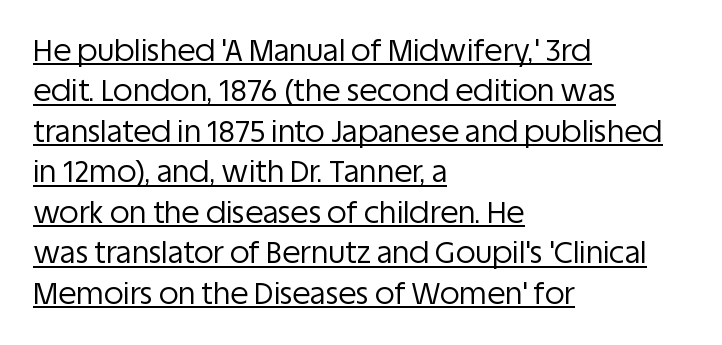
Q: Is the text bold? A: No.
Q: Is the text italic (slanted)? A: No, it is upright.
Q: Is the typeface a serif or a sans-serif typeface? A: Sans-serif.
Q: Is the text underlined? A: Yes.
Q: How is the paragraph aligned? A: Left-aligned.
Q: Is the spacing between letters normal or unusually wide? A: Normal.
Q: Is the spacing between lines tight, normal or loose? A: Normal.
Q: Width (condensed, normal, or wide)? A: Normal.
Q: Stroke contrast? A: Low.
Q: x-height? A: Large.
Q: Monospaced? A: No.
